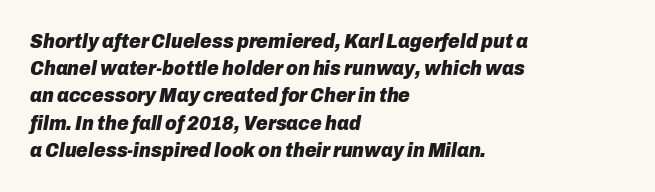
{"italic": "yes", "lean": "right", "slant_degrees": 10, "bold": "yes", "underline": "no", "align": "left", "line_spacing": "normal", "line_spacing_ratio": 1.36, "letter_spacing": "normal", "letter_spacing_em": 0.0, "glyph_px": 20}
